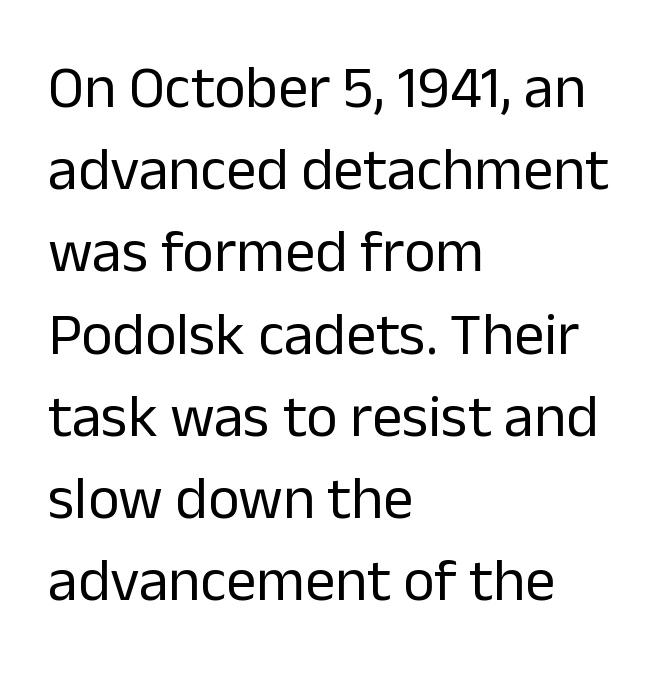
Line beginnings align vertically; line endings do not. I'd call this a sans setting — the letters go barefoot. Caption: face not bold, strokes unweighted. Character widths vary here, with narrow letters taking less room than wide ones.
